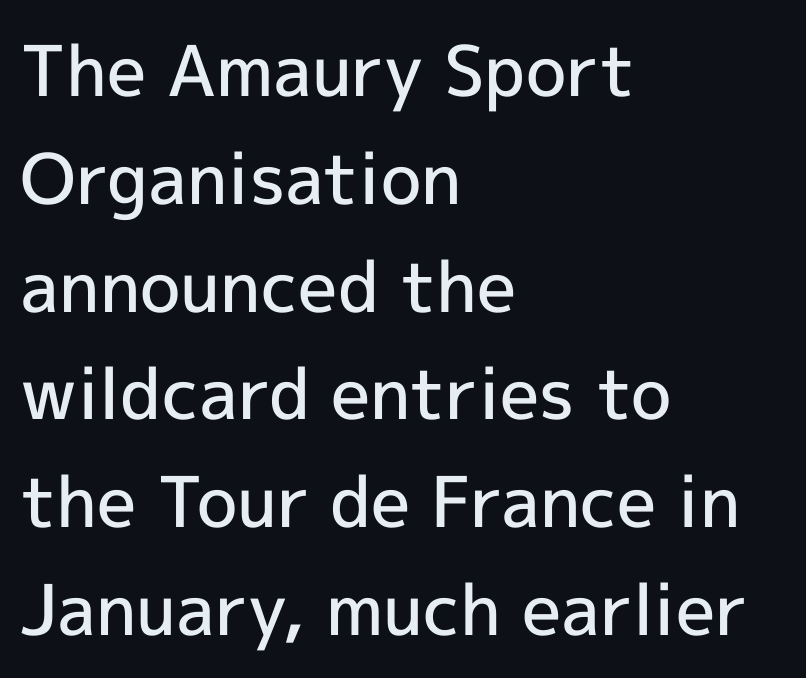
The image shows 70 px semibold sans-serif type, upright; set left-aligned, normal line spacing (1.54x), normal letter spacing, not underlined; a medium x-height.
